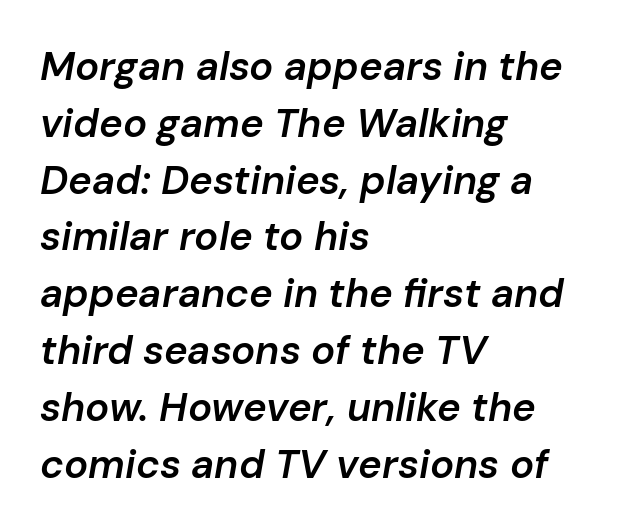
{"italic": "yes", "lean": "right", "slant_degrees": 10, "bold": "semi", "weight": "semibold", "width": "normal", "stroke_contrast": "low", "x_height": "medium", "monospaced": "no", "underline": "no", "align": "left", "line_spacing": "normal", "line_spacing_ratio": 1.42, "letter_spacing": "normal", "letter_spacing_em": 0.0, "glyph_px": 40}
